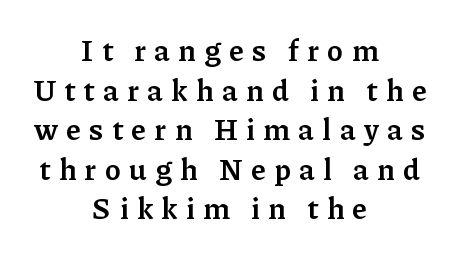
Students, note that the glyphs here are deliberately spaced far apart. Summary of weight: moderately heavy, a semibold. Is this a sans? No — the strokes have serifs. Unmarked baselines from the first word to the last. Vertically, the passage feels balanced, rows spaced as you'd expect. Horizontally, the lines are justified to the midpoint only.
